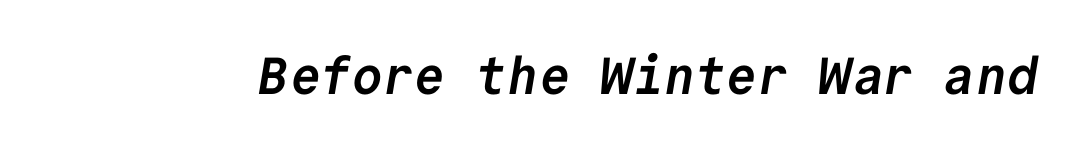
These lines keep a tight, regular rhythm from letter to letter. Does the weight exceed regular? Yes, all the way to bold. Font category for this specimen: sans-serif. The space directly below the letters is spotless. Fixed-width glyphs throughout — classic coding-font behaviour.
